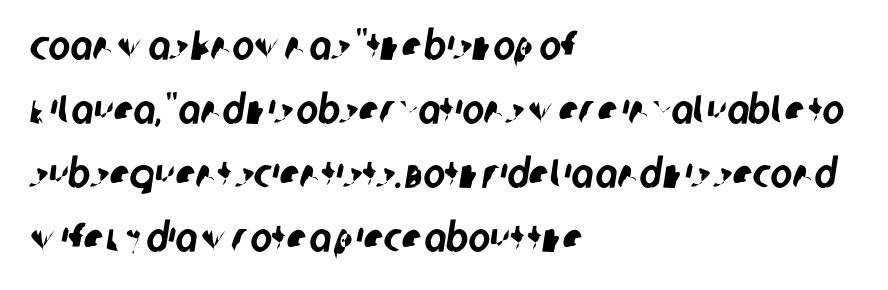
The image shows 41 px condensed sans-serif type; set left-aligned, normal line spacing (1.56x), normal letter spacing, not underlined; low stroke contrast and a large x-height.
